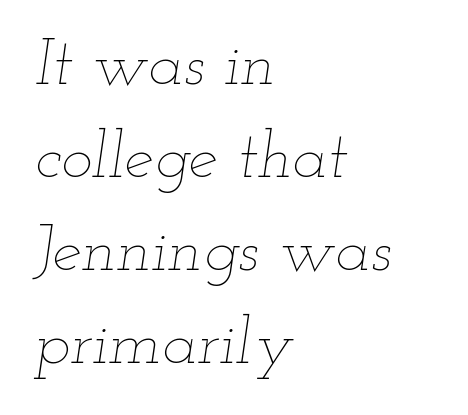
{"italic": "yes", "lean": "right", "slant_degrees": 12, "bold": "no", "weight": "thin", "width": "wide", "stroke_contrast": "low", "x_height": "small", "monospaced": "no", "underline": "no", "align": "left", "line_spacing": "normal", "line_spacing_ratio": 1.41, "letter_spacing": "normal", "letter_spacing_em": 0.0, "glyph_px": 66}
